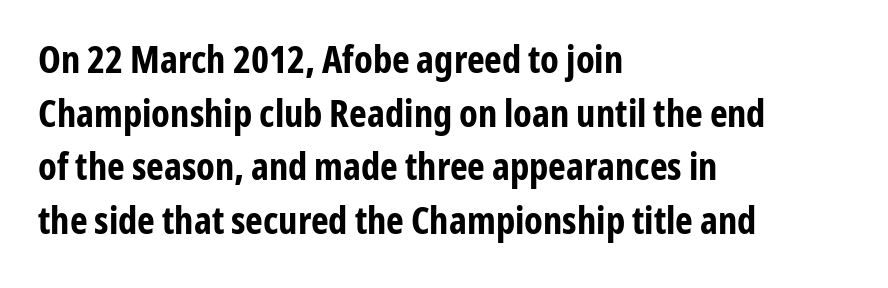
The image shows 38 px bold, condensed sans-serif type, upright; set left-aligned, normal line spacing (1.41x), normal letter spacing, not underlined; low stroke contrast and a medium x-height.
